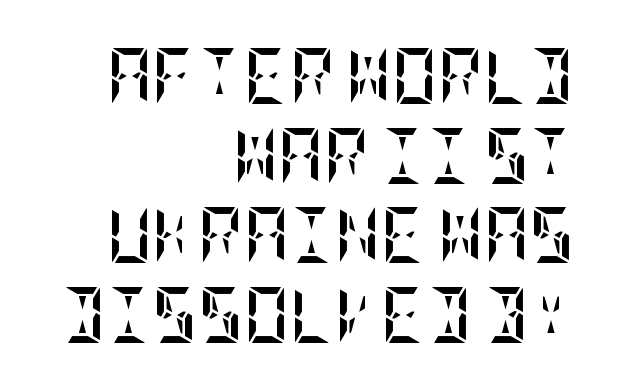
{"italic": "no", "bold": "yes", "weight": "semibold", "width": "condensed", "stroke_contrast": "low", "x_height": "large", "underline": "no", "align": "right", "line_spacing": "normal", "line_spacing_ratio": 1.42, "letter_spacing": "normal", "letter_spacing_em": 0.0, "glyph_px": 56}
